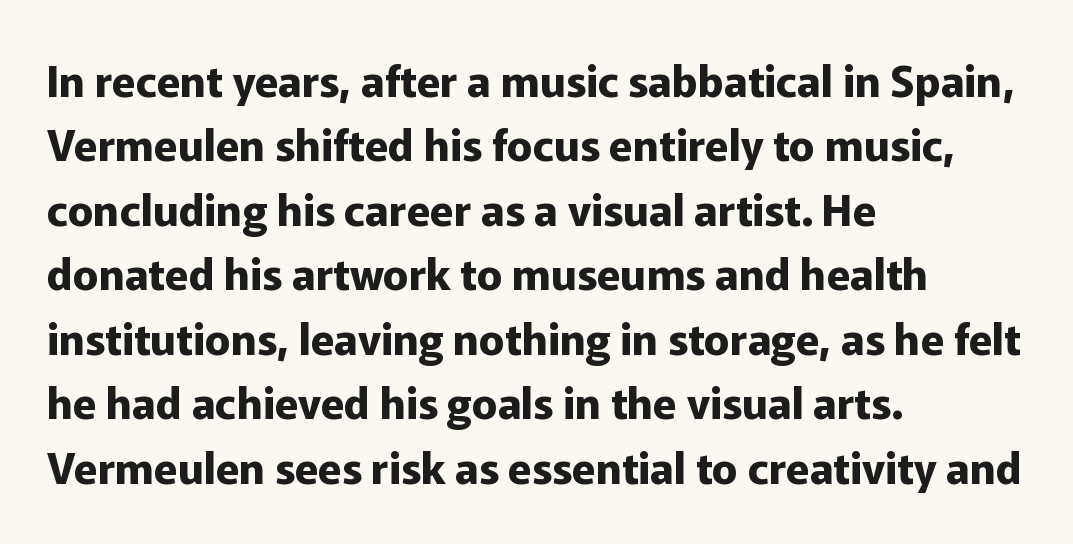
{"serif": "no", "italic": "no", "bold": "yes", "weight": "bold", "width": "normal", "stroke_contrast": "low", "x_height": "medium", "monospaced": "no", "underline": "no", "align": "left", "line_spacing": "normal", "line_spacing_ratio": 1.5, "letter_spacing": "normal", "letter_spacing_em": 0.0, "glyph_px": 43}
